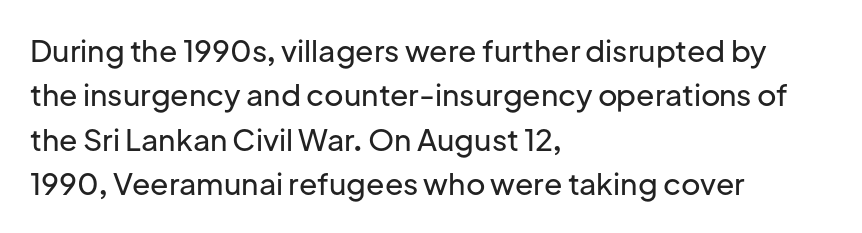
Q: Is the text italic (slanted)? A: No, it is upright.
Q: Is the typeface a serif or a sans-serif typeface? A: Sans-serif.
Q: Is the text underlined? A: No.
Q: How is the paragraph aligned? A: Left-aligned.
Q: Is the spacing between letters normal or unusually wide? A: Normal.
Q: Is the spacing between lines tight, normal or loose? A: Normal.
Q: Width (condensed, normal, or wide)? A: Normal.
Q: Stroke contrast? A: Low.
Q: x-height? A: Medium.
Q: Monospaced? A: No.
